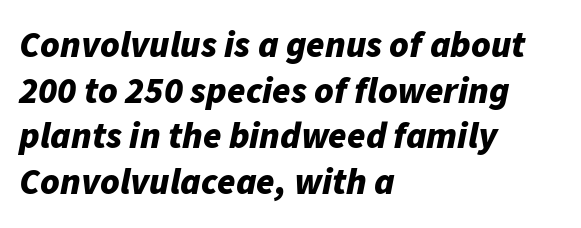
Q: Is the text bold? A: Yes.
Q: Is the text italic (slanted)? A: Yes, it leans right by about 11 degrees.
Q: Is the text underlined? A: No.
Q: How is the paragraph aligned? A: Left-aligned.
Q: Is the spacing between letters normal or unusually wide? A: Normal.
Q: Width (condensed, normal, or wide)? A: Normal.
Q: Stroke contrast? A: Low.
Q: x-height? A: Medium.
Q: Monospaced? A: No.
